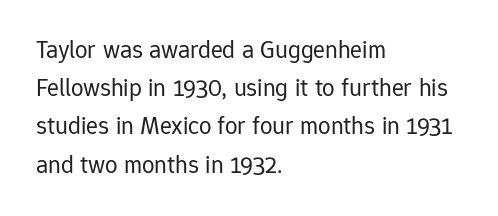
The image shows 25 px text type, upright; set left-aligned, normal line spacing (1.53x), normal letter spacing, not underlined.
